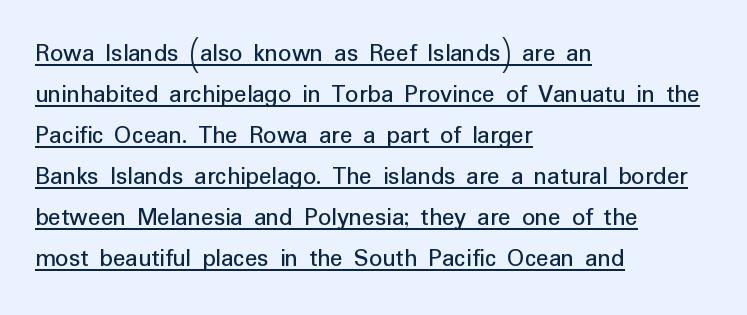
The image shows 26 px text type, upright; set left-aligned, normal line spacing (1.58x), normal letter spacing, underlined.
